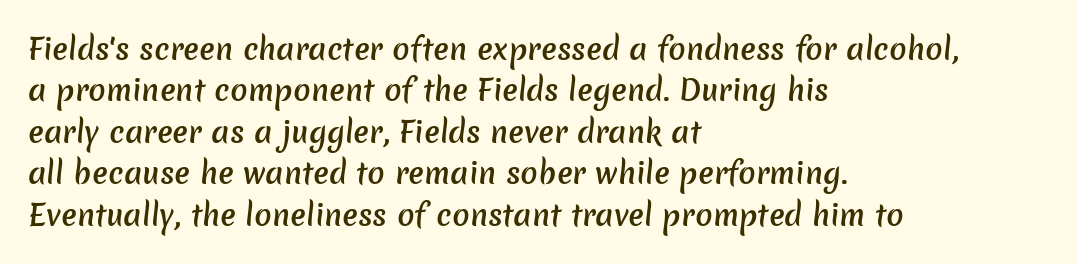
{"serif": "no", "bold": "semi", "weight": "semibold", "width": "normal", "stroke_contrast": "low", "x_height": "medium", "monospaced": "no", "underline": "no", "align": "left", "line_spacing": "normal", "line_spacing_ratio": 1.43, "letter_spacing": "normal", "letter_spacing_em": 0.0, "glyph_px": 29}
